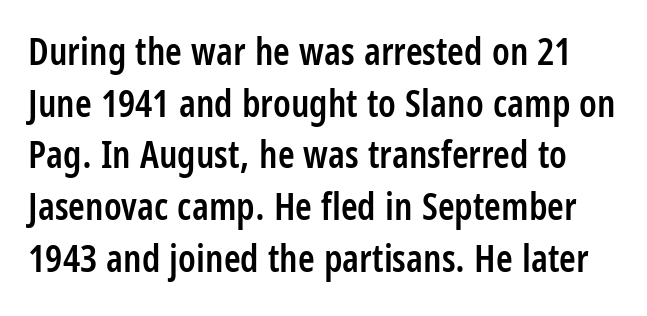
Q: Is the text bold? A: Semi-bold.
Q: Is the text italic (slanted)? A: No, it is upright.
Q: Is the typeface a serif or a sans-serif typeface? A: Sans-serif.
Q: Is the text underlined? A: No.
Q: Is the spacing between letters normal or unusually wide? A: Normal.
Q: Is the spacing between lines tight, normal or loose? A: Normal.
Q: Width (condensed, normal, or wide)? A: Condensed.
Q: Stroke contrast? A: Low.
Q: x-height? A: Large.
Q: Monospaced? A: No.
